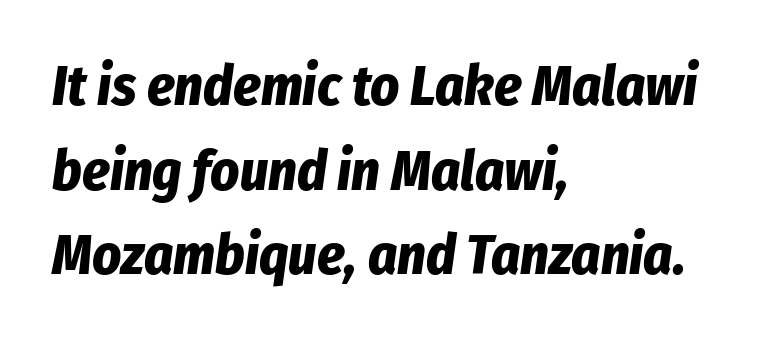
The image shows 56 px bold, condensed type, italic (leaning right); set left-aligned, normal line spacing (1.51x), normal letter spacing, not underlined; low stroke contrast and a medium x-height.
